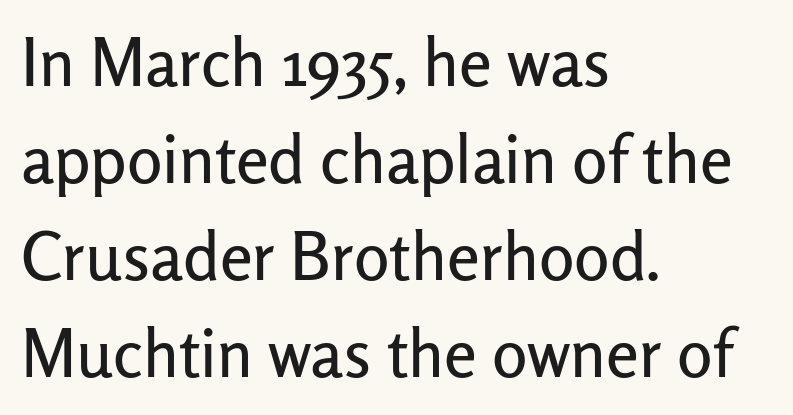
Q: Is the text italic (slanted)? A: No, it is upright.
Q: Is the typeface a serif or a sans-serif typeface? A: Sans-serif.
Q: Is the text underlined? A: No.
Q: How is the paragraph aligned? A: Left-aligned.
Q: Is the spacing between letters normal or unusually wide? A: Normal.
Q: Is the spacing between lines tight, normal or loose? A: Normal.
Q: Width (condensed, normal, or wide)? A: Normal.
Q: Stroke contrast? A: Low.
Q: x-height? A: Medium.
Q: Monospaced? A: No.
